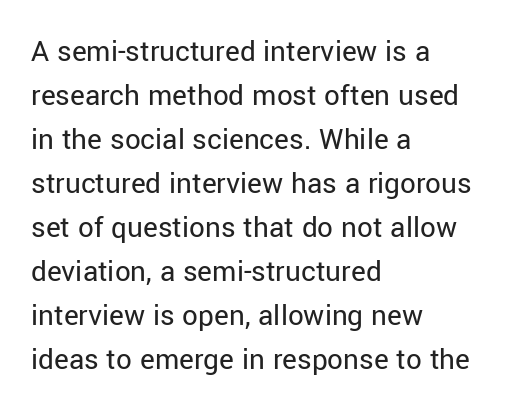
{"serif": "no", "italic": "no", "bold": "no", "weight": "regular", "width": "normal", "stroke_contrast": "low", "x_height": "medium", "monospaced": "no", "underline": "no", "align": "left", "line_spacing": "normal", "line_spacing_ratio": 1.42, "letter_spacing": "normal", "letter_spacing_em": 0.0, "glyph_px": 31}
